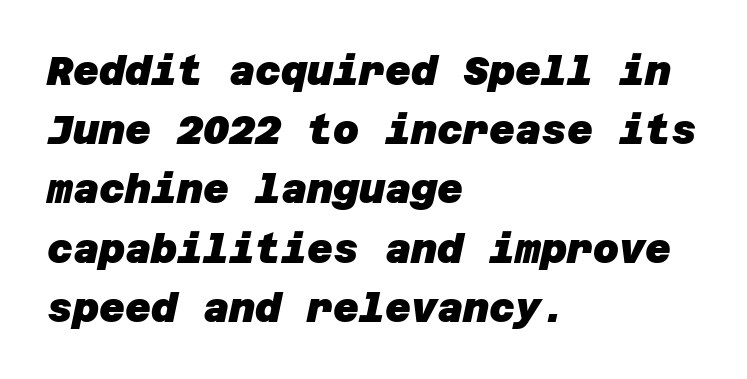
Honestly, there is no underline to notice here at all. Successive baselines arrive at the customary interval. A dark, heavy texture on the line: the type is bold. Every row of glyphs begins at an identical x-position on the left. There is no visible air inserted between adjacent glyphs. To sum up the face: it is a sans, with no serifs.
